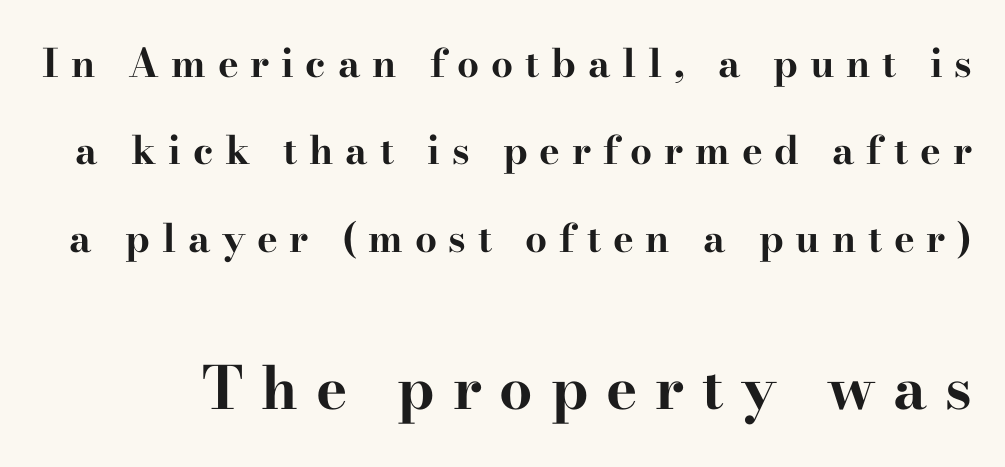
The image shows 59 px bold, wide serif type, upright; set loose line spacing (2.24x), unusually wide letter spacing (+0.3 em), not underlined; the second (bottom) block is 1.51x larger; high stroke contrast and a small x-height.
